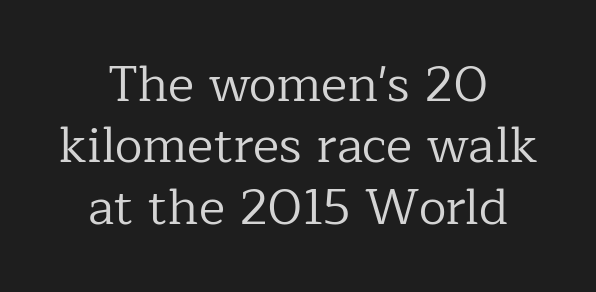
The image shows 50 px regular-weight serif type, upright; set centered, line spacing 1.23x, normal letter spacing, not underlined; low stroke contrast and a medium x-height.
